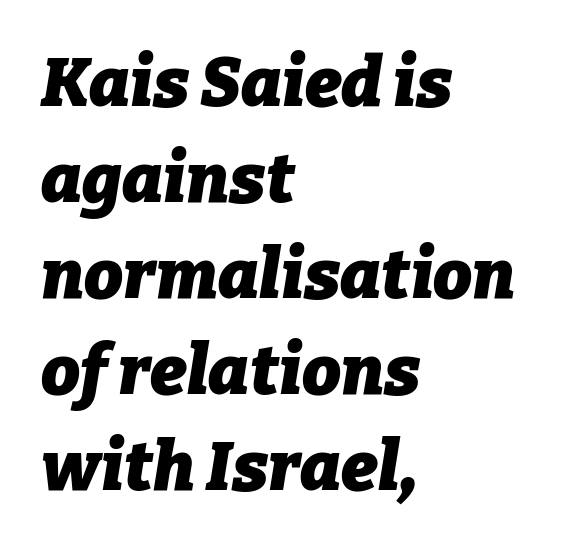
Q: Is the text bold? A: Yes.
Q: Is the text italic (slanted)? A: Yes, it leans right by about 9 degrees.
Q: Is the text underlined? A: No.
Q: How is the paragraph aligned? A: Left-aligned.
Q: Is the spacing between letters normal or unusually wide? A: Normal.
Q: Is the spacing between lines tight, normal or loose? A: Normal.
Q: Width (condensed, normal, or wide)? A: Normal.
Q: Stroke contrast? A: Low.
Q: x-height? A: Medium.
Q: Monospaced? A: No.
